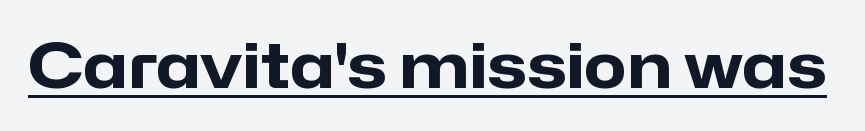
The image shows 62 px heavy sans-serif type, upright; set normal letter spacing, underlined; low stroke contrast and a medium x-height.
